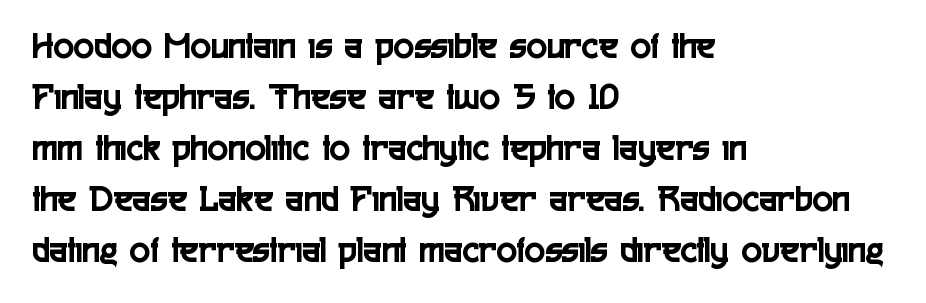
The image shows 38 px condensed sans-serif type, upright; set left-aligned, normal line spacing (1.34x), normal letter spacing, not underlined; a medium x-height.
